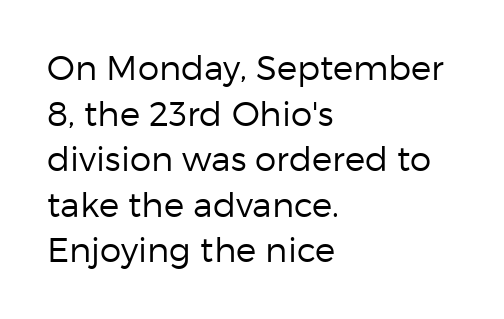
The image shows 34 px regular-weight sans-serif type, upright; set left-aligned, normal line spacing (1.34x), normal letter spacing, not underlined; low stroke contrast and a medium x-height.
